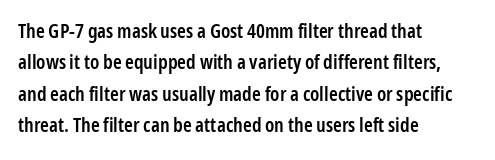
The image shows 20 px text type, upright; set left-aligned, normal line spacing (1.57x), normal letter spacing, not underlined.
